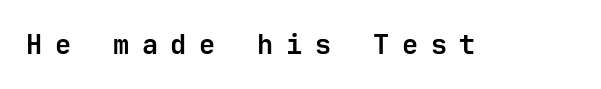
The image shows 27 px bold type, upright; set unusually wide letter spacing (+0.47 em), not underlined.
